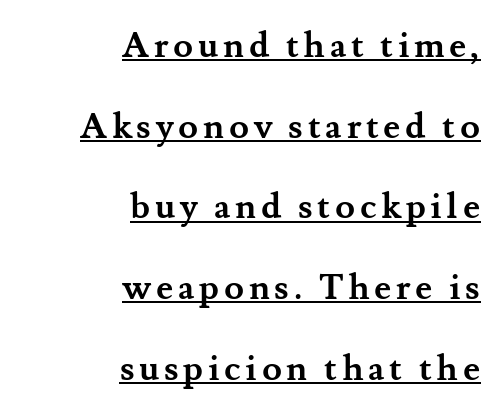
Q: Is the text bold? A: Yes.
Q: Is the text italic (slanted)? A: No, it is upright.
Q: Is the typeface a serif or a sans-serif typeface? A: Serif.
Q: Is the text underlined? A: Yes.
Q: How is the paragraph aligned? A: Right-aligned.
Q: Is the spacing between lines tight, normal or loose? A: Loose.
Q: Width (condensed, normal, or wide)? A: Normal.
Q: Stroke contrast? A: Medium.
Q: x-height? A: Small.
Q: Monospaced? A: No.
